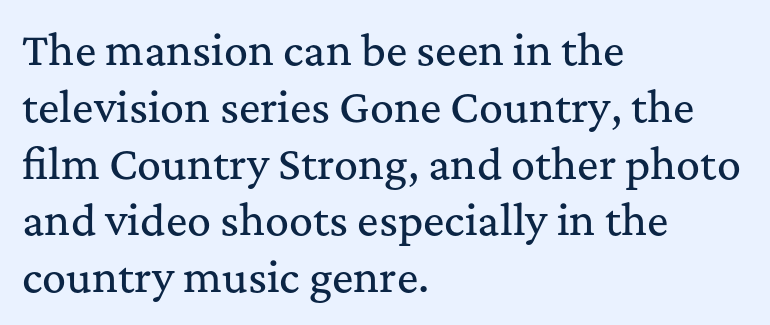
The image shows 40 px serif type, upright; set left-aligned, normal line spacing (1.42x), normal letter spacing, not underlined; medium stroke contrast and a medium x-height.
